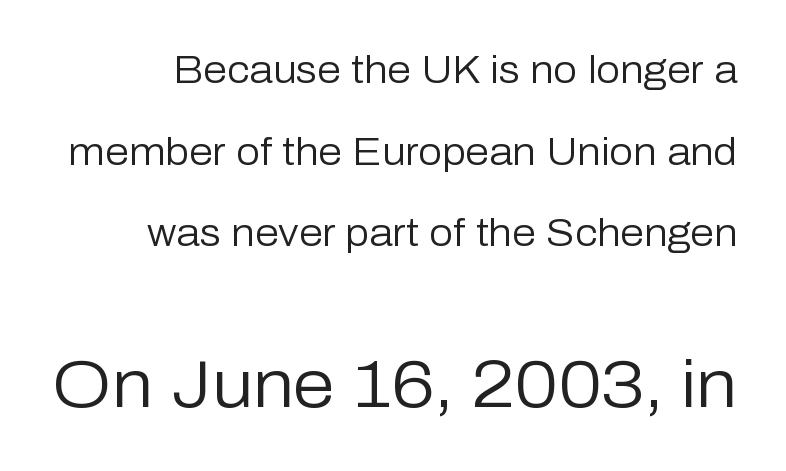
The image shows 67 px regular-weight sans-serif type, upright; set loose line spacing (2.15x), normal letter spacing, not underlined; the second (bottom) block is 1.76x larger; low stroke contrast and a medium x-height.
